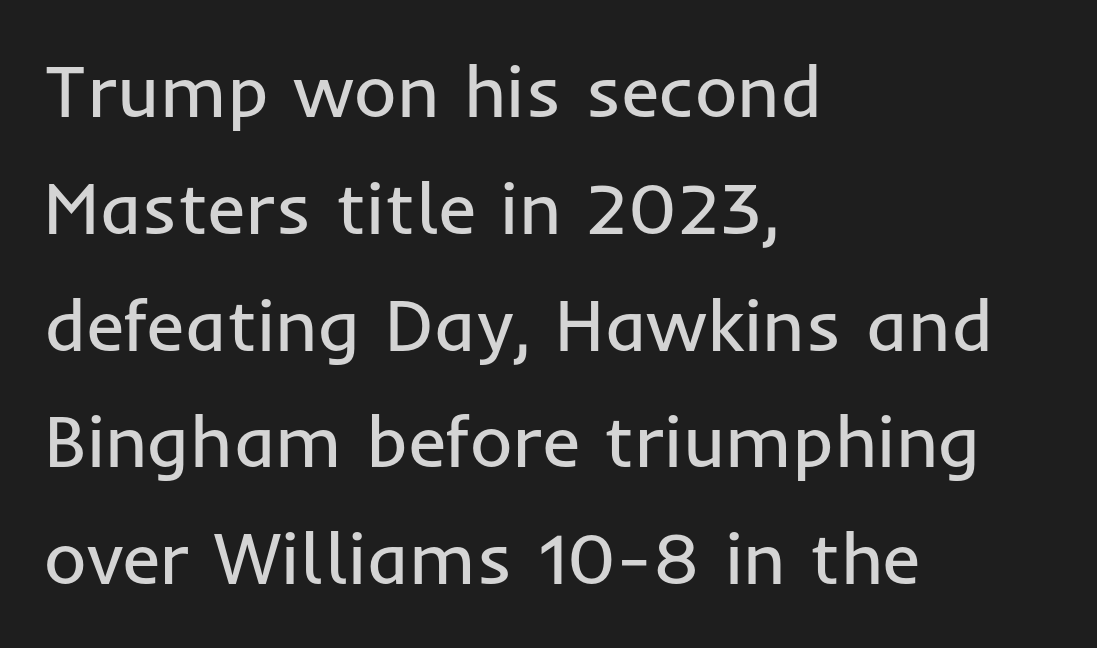
{"serif": "no", "italic": "no", "bold": "no", "weight": "regular", "width": "normal", "stroke_contrast": "low", "x_height": "medium", "monospaced": "no", "underline": "no", "align": "left", "line_spacing": "normal", "line_spacing_ratio": 1.6, "letter_spacing": "normal", "letter_spacing_em": 0.0, "glyph_px": 73}
